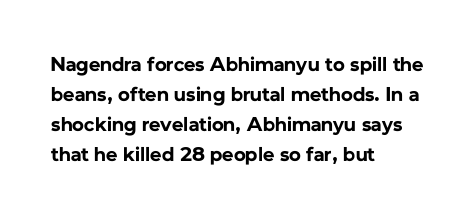
Q: Is the text bold? A: Yes.
Q: Is the text italic (slanted)? A: No, it is upright.
Q: Is the text underlined? A: No.
Q: How is the paragraph aligned? A: Left-aligned.
Q: Is the spacing between letters normal or unusually wide? A: Normal.
Q: Is the spacing between lines tight, normal or loose? A: Normal.
